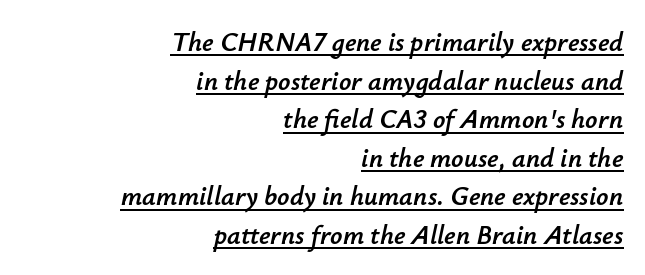
Q: Is the text italic (slanted)? A: Yes, it leans right by about 12 degrees.
Q: Is the text underlined? A: Yes.
Q: How is the paragraph aligned? A: Right-aligned.
Q: Is the spacing between letters normal or unusually wide? A: Normal.
Q: Is the spacing between lines tight, normal or loose? A: Normal.
